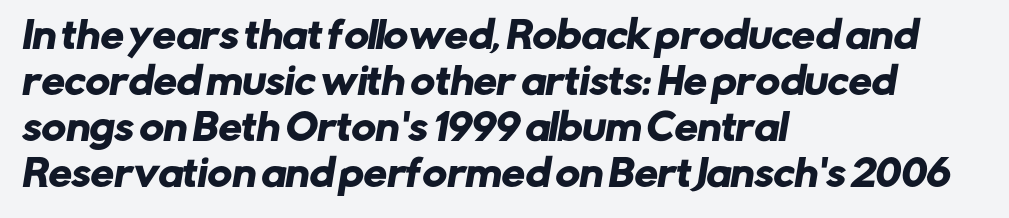
{"serif": "no", "width": "normal", "stroke_contrast": "low", "x_height": "medium", "monospaced": "no", "underline": "no", "align": "left", "line_spacing_ratio": 1.24, "letter_spacing": "normal", "letter_spacing_em": 0.0, "glyph_px": 37}
